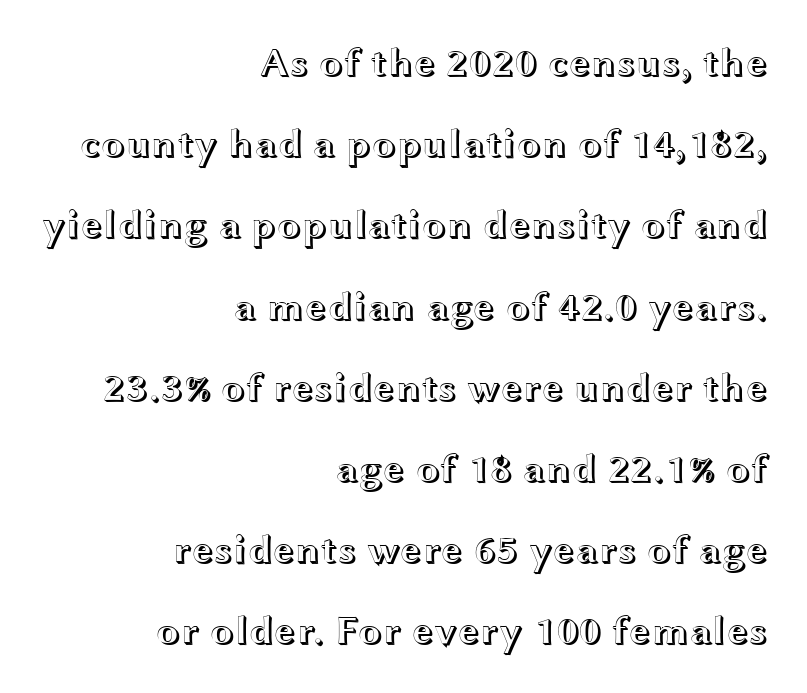
The image shows 40 px wide type, upright; set right-aligned, loose line spacing (2.03x), normal letter spacing, not underlined; a medium x-height.
